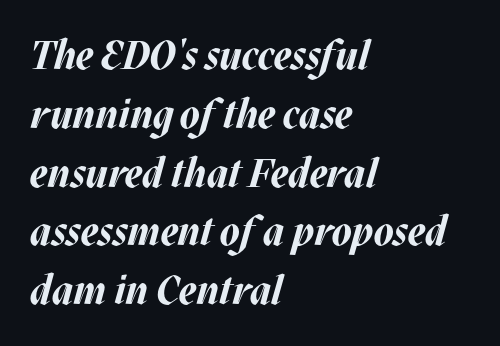
{"italic": "yes", "lean": "right", "slant_degrees": 17, "bold": "yes", "weight": "bold", "width": "normal", "stroke_contrast": "medium", "x_height": "large", "monospaced": "no", "underline": "no", "align": "left", "line_spacing": "normal", "line_spacing_ratio": 1.47, "letter_spacing": "normal", "letter_spacing_em": 0.0, "glyph_px": 40}
